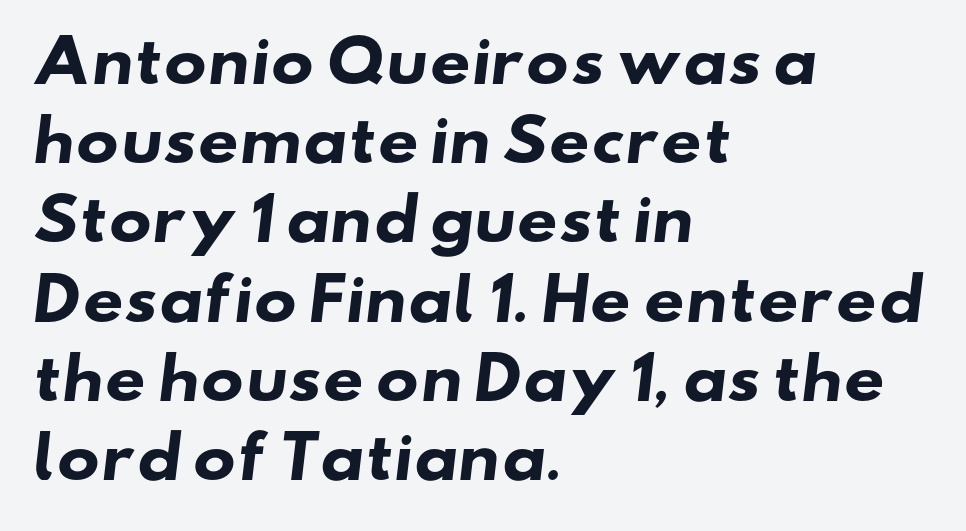
The image shows 57 px heavy, wide sans-serif type; set left-aligned, normal line spacing (1.39x), normal letter spacing, not underlined; low stroke contrast and a small x-height.
